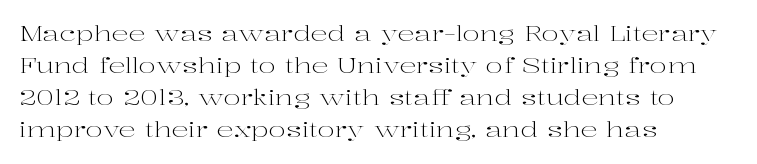
Q: Is the text bold? A: No.
Q: Is the text italic (slanted)? A: No, it is upright.
Q: Is the text underlined? A: No.
Q: How is the paragraph aligned? A: Left-aligned.
Q: Is the spacing between letters normal or unusually wide? A: Normal.
Q: Is the spacing between lines tight, normal or loose? A: Normal.
